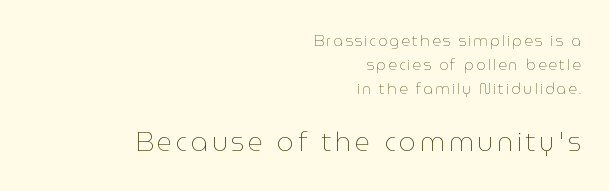
The image shows 26 px text type, upright; set right-aligned, normal line spacing (1.6x), not underlined; the second (bottom) block is 1.73x larger.
